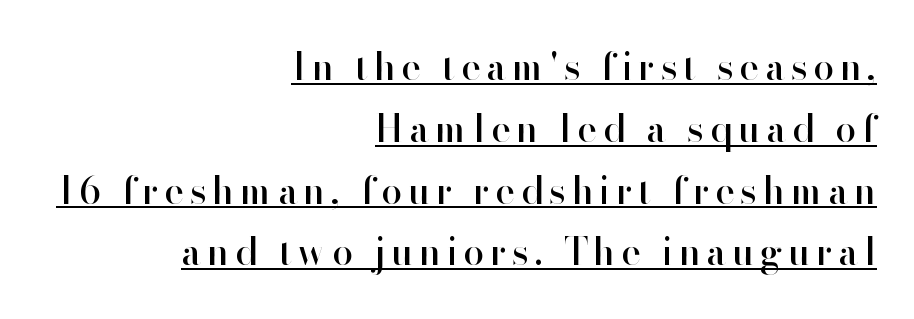
Q: Is the text italic (slanted)? A: No, it is upright.
Q: Is the typeface a serif or a sans-serif typeface? A: Sans-serif.
Q: Is the text underlined? A: Yes.
Q: How is the paragraph aligned? A: Right-aligned.
Q: Is the spacing between lines tight, normal or loose? A: Normal.
Q: Width (condensed, normal, or wide)? A: Normal.
Q: Stroke contrast? A: High.
Q: x-height? A: Small.
Q: Monospaced? A: No.
